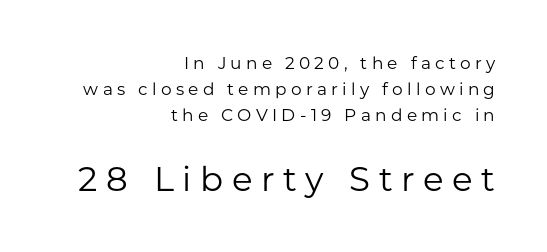
The image shows 34 px regular-weight sans-serif type, upright; set right-aligned, normal line spacing (1.54x), unusually wide letter spacing (+0.25 em), not underlined; the second (bottom) block is 2.0x larger; low stroke contrast and a medium x-height.
